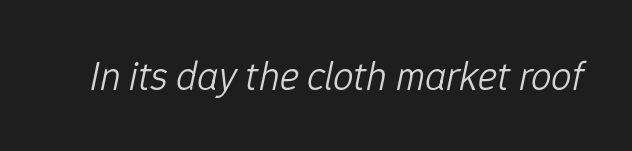
Q: Is the text bold? A: No.
Q: Is the text italic (slanted)? A: Yes, it leans right by about 12 degrees.
Q: Is the text underlined? A: No.
Q: Is the spacing between letters normal or unusually wide? A: Normal.
Q: Width (condensed, normal, or wide)? A: Normal.
Q: Stroke contrast? A: Low.
Q: x-height? A: Medium.
Q: Monospaced? A: No.
